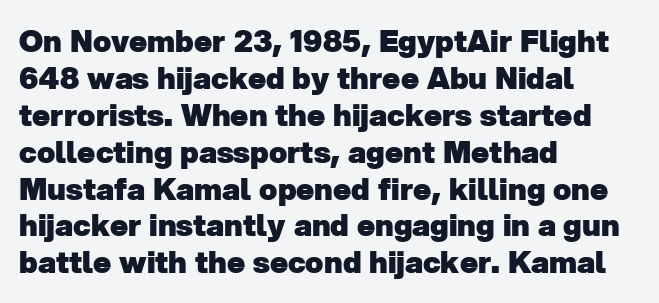
{"serif": "no", "bold": "yes", "weight": "heavy", "width": "normal", "stroke_contrast": "low", "x_height": "medium", "monospaced": "no", "underline": "no", "align": "left", "line_spacing_ratio": 1.23, "letter_spacing": "normal", "letter_spacing_em": 0.0, "glyph_px": 30}
